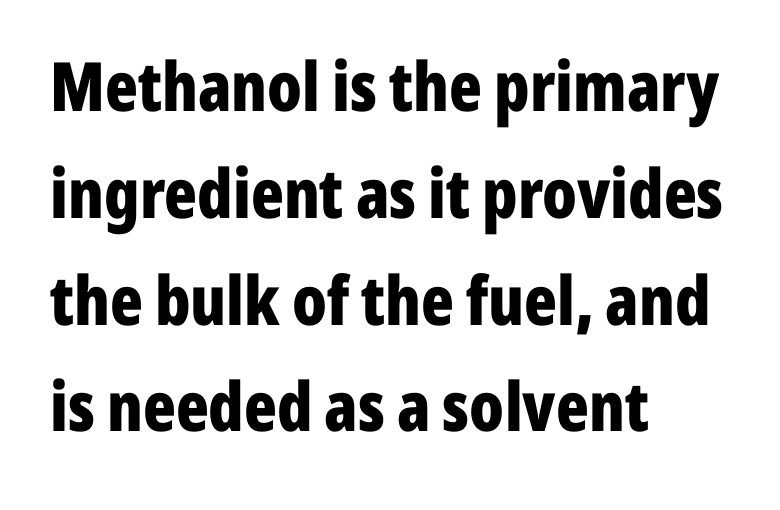
{"serif": "no", "italic": "no", "bold": "yes", "weight": "bold", "width": "condensed", "stroke_contrast": "low", "x_height": "medium", "monospaced": "no", "underline": "no", "align": "left", "line_spacing": "normal", "line_spacing_ratio": 1.57, "letter_spacing": "normal", "letter_spacing_em": 0.0, "glyph_px": 68}
